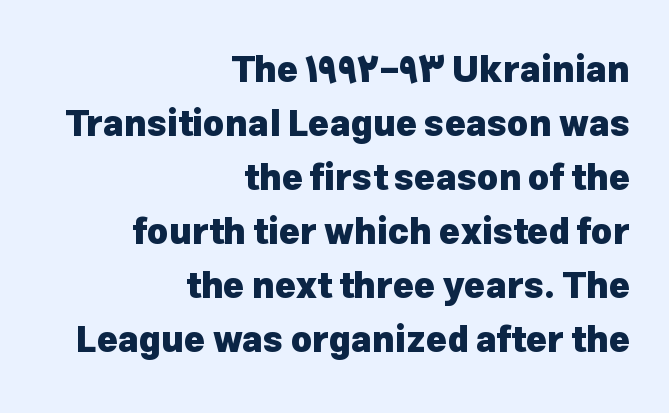
The image shows 36 px heavy sans-serif type, upright; set right-aligned, normal line spacing (1.5x), normal letter spacing, not underlined; low stroke contrast and a medium x-height.
